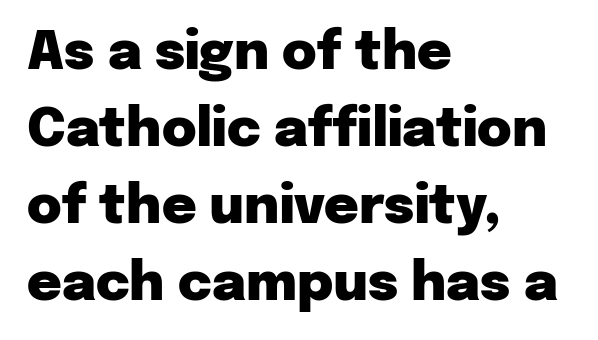
Q: Is the text bold? A: Yes.
Q: Is the text italic (slanted)? A: No, it is upright.
Q: Is the typeface a serif or a sans-serif typeface? A: Sans-serif.
Q: Is the text underlined? A: No.
Q: How is the paragraph aligned? A: Left-aligned.
Q: Is the spacing between letters normal or unusually wide? A: Normal.
Q: Is the spacing between lines tight, normal or loose? A: Normal.
Q: Width (condensed, normal, or wide)? A: Normal.
Q: Stroke contrast? A: Low.
Q: x-height? A: Medium.
Q: Monospaced? A: No.
